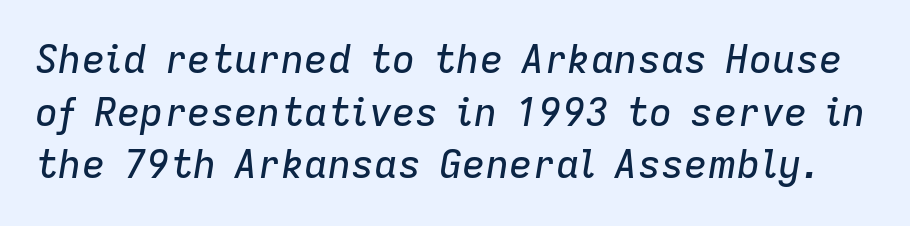
{"italic": "yes", "lean": "right", "slant_degrees": 9, "width": "normal", "stroke_contrast": "low", "x_height": "medium", "monospaced": "no", "underline": "no", "line_spacing": "normal", "line_spacing_ratio": 1.35, "letter_spacing": "normal", "letter_spacing_em": 0.0, "glyph_px": 39}
